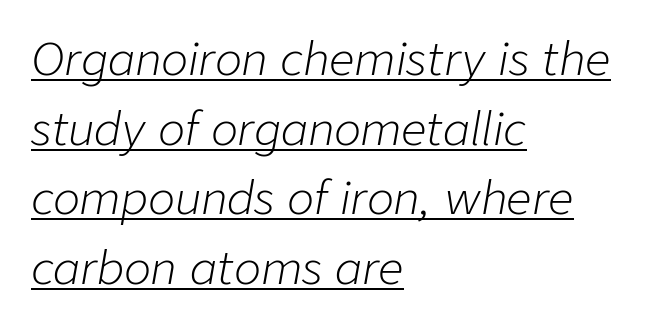
{"italic": "yes", "lean": "right", "slant_degrees": 9, "bold": "no", "weight": "light", "width": "normal", "stroke_contrast": "low", "x_height": "medium", "monospaced": "no", "underline": "yes", "align": "left", "line_spacing": "normal", "line_spacing_ratio": 1.55, "letter_spacing": "normal", "letter_spacing_em": 0.0, "glyph_px": 45}
